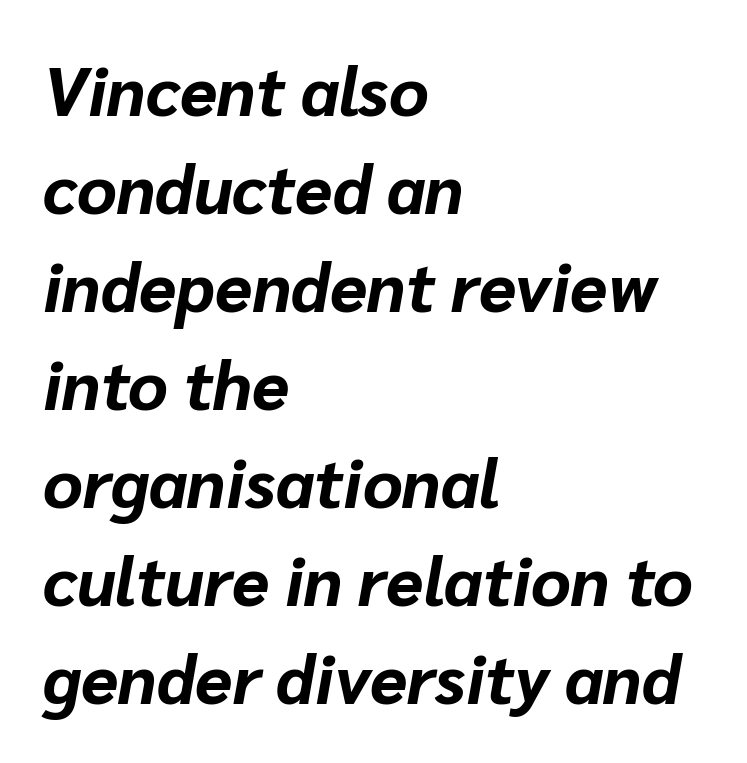
Q: Is the text bold? A: Yes.
Q: Is the text italic (slanted)? A: Yes, it leans right by about 10 degrees.
Q: Is the text underlined? A: No.
Q: How is the paragraph aligned? A: Left-aligned.
Q: Is the spacing between letters normal or unusually wide? A: Normal.
Q: Is the spacing between lines tight, normal or loose? A: Normal.
Q: Width (condensed, normal, or wide)? A: Normal.
Q: Stroke contrast? A: Low.
Q: x-height? A: Medium.
Q: Monospaced? A: No.
